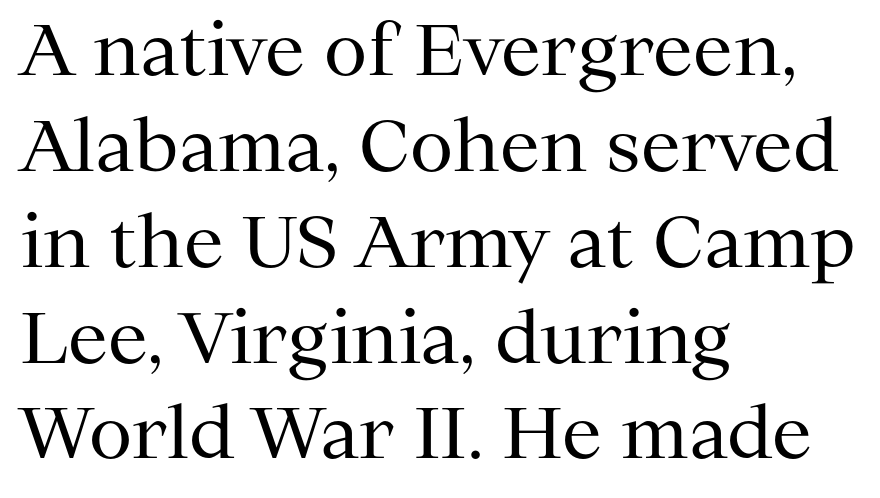
{"serif": "yes", "italic": "no", "bold": "no", "weight": "regular", "width": "normal", "stroke_contrast": "medium", "x_height": "medium", "monospaced": "no", "underline": "no", "align": "left", "line_spacing": "normal", "line_spacing_ratio": 1.35, "letter_spacing": "normal", "letter_spacing_em": 0.0, "glyph_px": 71}
